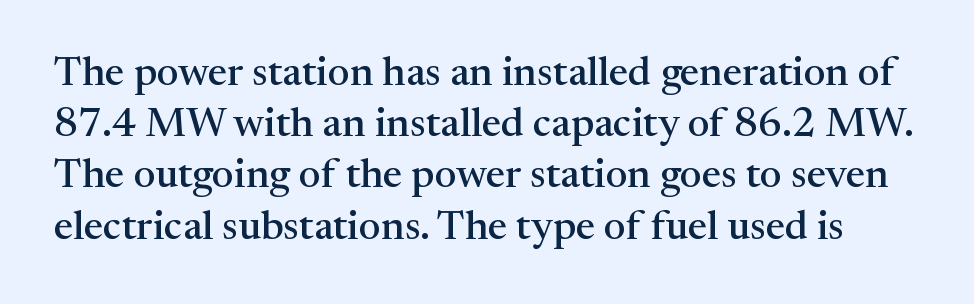
Q: Is the text italic (slanted)? A: No, it is upright.
Q: Is the typeface a serif or a sans-serif typeface? A: Serif.
Q: Is the text underlined? A: No.
Q: Is the spacing between letters normal or unusually wide? A: Normal.
Q: Is the spacing between lines tight, normal or loose? A: Normal.
Q: Width (condensed, normal, or wide)? A: Normal.
Q: Stroke contrast? A: Medium.
Q: x-height? A: Medium.
Q: Monospaced? A: No.
